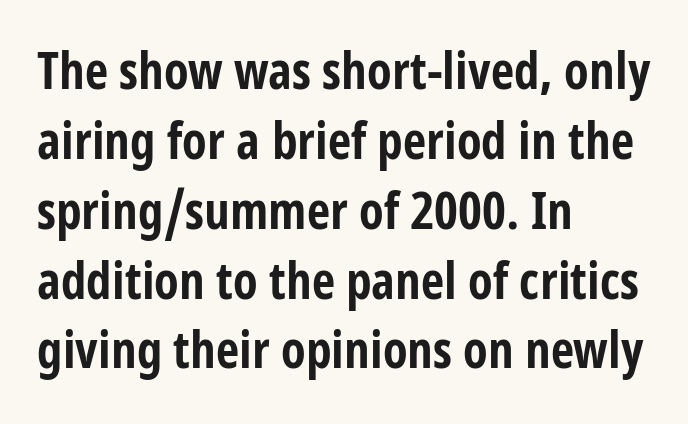
{"serif": "no", "italic": "no", "bold": "yes", "weight": "bold", "width": "condensed", "stroke_contrast": "low", "x_height": "large", "monospaced": "no", "underline": "no", "align": "left", "line_spacing": "normal", "line_spacing_ratio": 1.37, "letter_spacing": "normal", "letter_spacing_em": 0.0, "glyph_px": 51}
